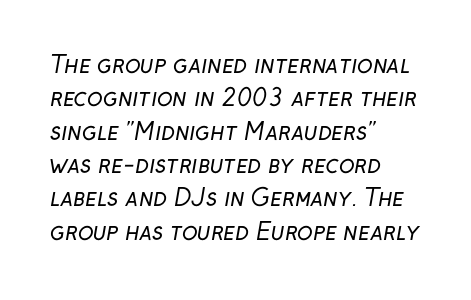
Q: Is the text bold? A: No.
Q: Is the text underlined? A: No.
Q: How is the paragraph aligned? A: Left-aligned.
Q: Is the spacing between letters normal or unusually wide? A: Normal.
Q: Is the spacing between lines tight, normal or loose? A: Normal.
